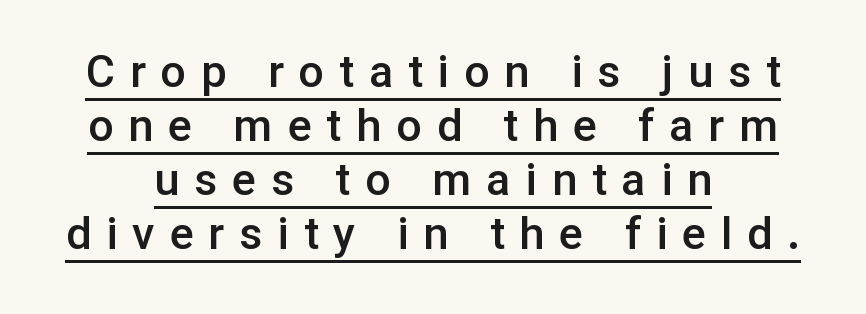
Q: Is the text bold? A: Semi-bold.
Q: Is the text italic (slanted)? A: No, it is upright.
Q: Is the typeface a serif or a sans-serif typeface? A: Sans-serif.
Q: Is the text underlined? A: Yes.
Q: How is the paragraph aligned? A: Centered.
Q: Is the spacing between letters normal or unusually wide? A: Unusually wide.
Q: Width (condensed, normal, or wide)? A: Normal.
Q: Stroke contrast? A: Low.
Q: x-height? A: Medium.
Q: Monospaced? A: No.
